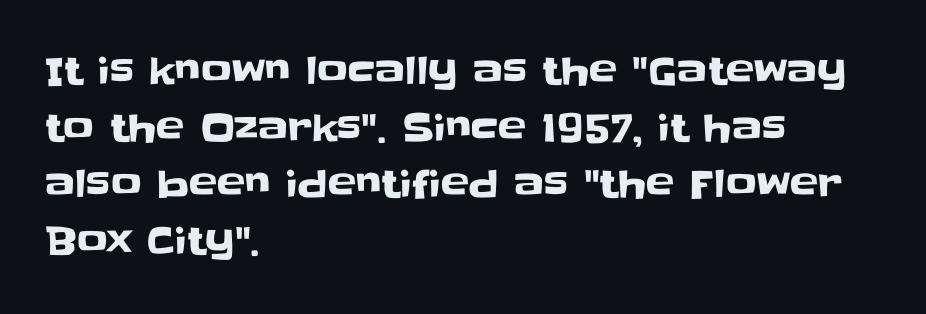
{"serif": "no", "italic": "no", "width": "normal", "stroke_contrast": "low", "x_height": "large", "monospaced": "no", "underline": "no", "align": "left", "line_spacing": "normal", "line_spacing_ratio": 1.49, "letter_spacing": "normal", "letter_spacing_em": 0.0, "glyph_px": 38}
